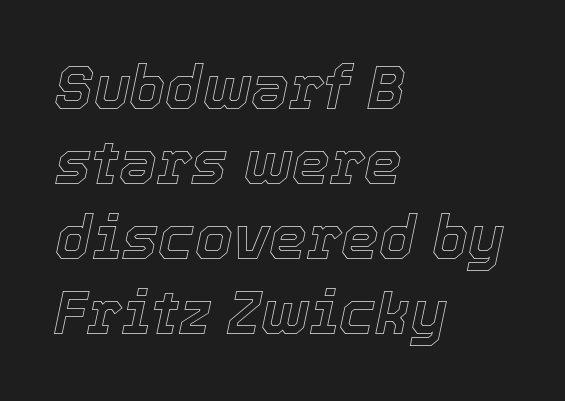
The image shows 60 px text type, italic (leaning right); set left-aligned, normal line spacing (1.25x), normal letter spacing, not underlined; a medium x-height.
